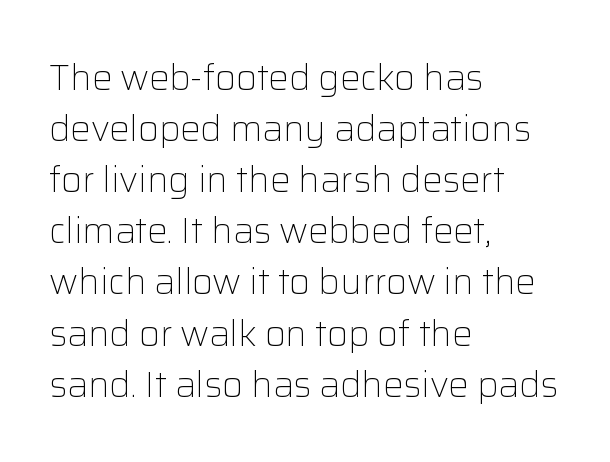
{"serif": "no", "italic": "no", "bold": "no", "weight": "light", "width": "normal", "stroke_contrast": "low", "x_height": "medium", "monospaced": "no", "underline": "no", "align": "left", "line_spacing": "normal", "line_spacing_ratio": 1.42, "letter_spacing": "normal", "letter_spacing_em": 0.0, "glyph_px": 36}
